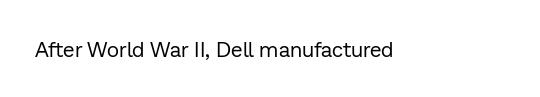
Q: Is the text bold? A: No.
Q: Is the text italic (slanted)? A: No, it is upright.
Q: Is the text underlined? A: No.
Q: Is the spacing between letters normal or unusually wide? A: Normal.
